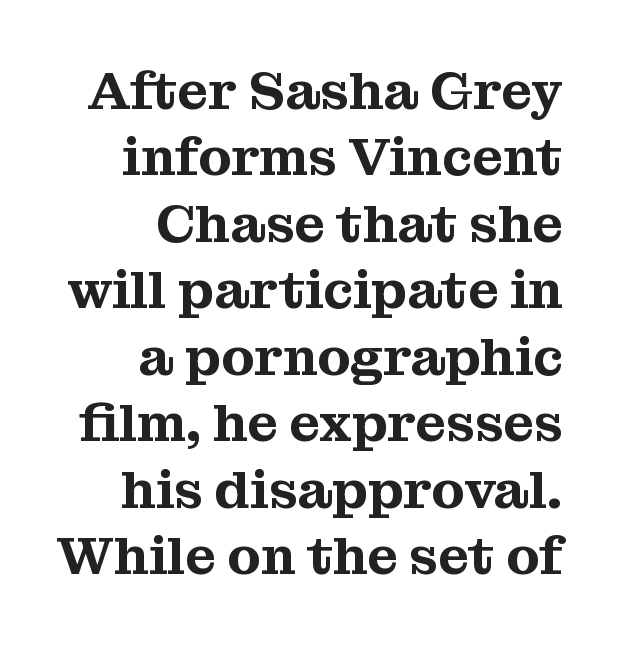
{"serif": "yes", "italic": "no", "width": "normal", "stroke_contrast": "medium", "x_height": "medium", "monospaced": "no", "underline": "no", "align": "right", "line_spacing_ratio": 1.23, "letter_spacing": "normal", "letter_spacing_em": 0.0, "glyph_px": 54}
